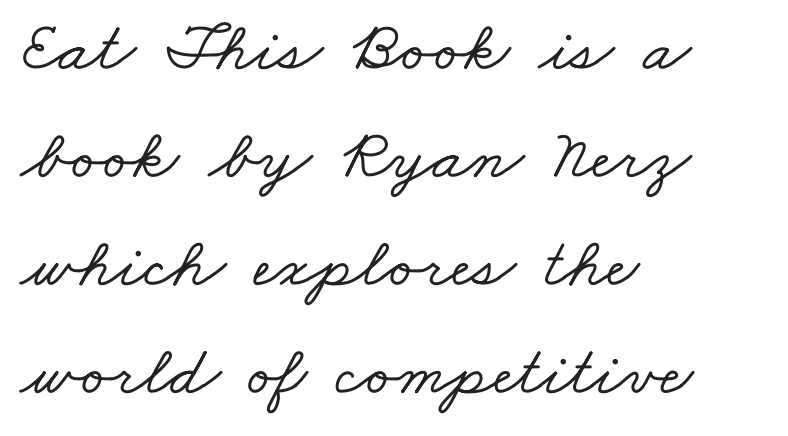
{"serif": "yes", "width": "wide", "stroke_contrast": "low", "x_height": "small", "monospaced": "no", "underline": "no", "align": "left", "line_spacing": "normal", "line_spacing_ratio": 1.52, "letter_spacing": "normal", "letter_spacing_em": 0.0, "glyph_px": 71}
